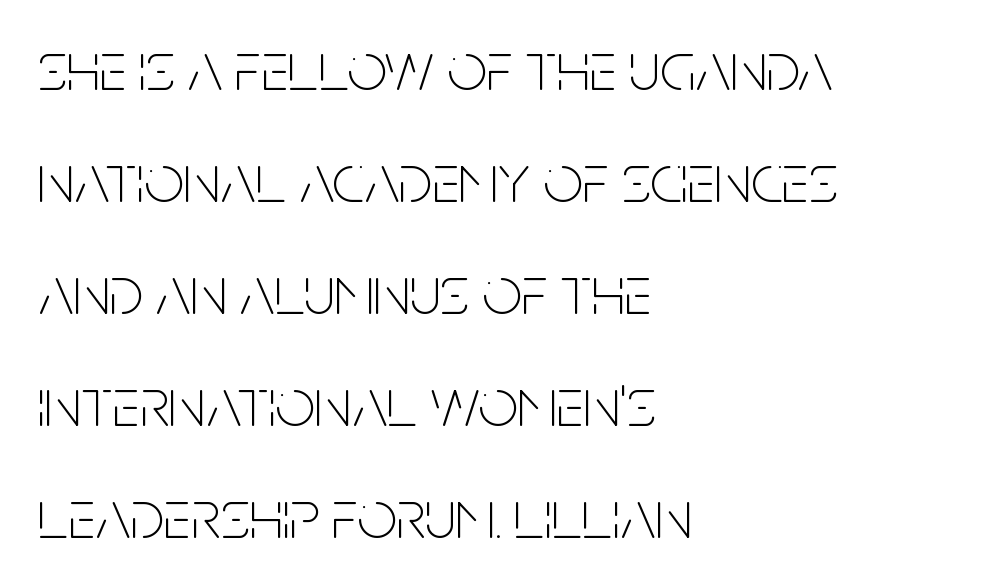
The image shows 70 px thin, condensed sans-serif type, upright; set left-aligned, normal line spacing (1.6x), normal letter spacing, not underlined; low stroke contrast and a large x-height.
